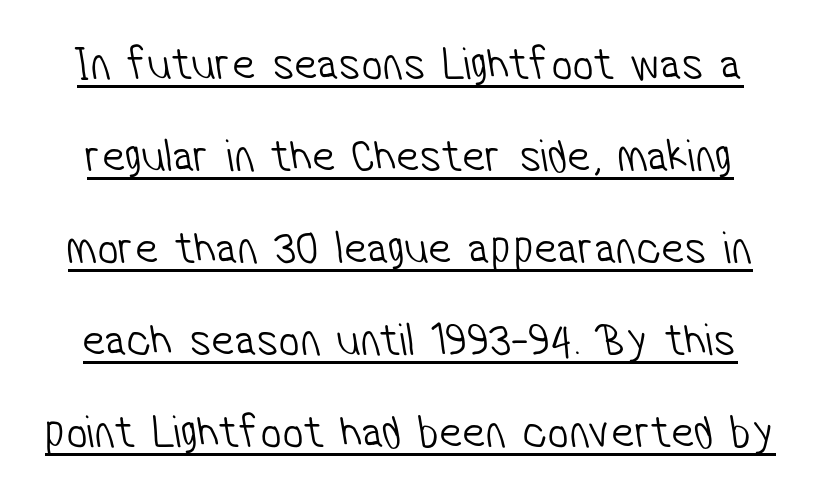
Q: Is the text bold? A: No.
Q: Is the typeface a serif or a sans-serif typeface? A: Sans-serif.
Q: Is the text underlined? A: Yes.
Q: Is the spacing between letters normal or unusually wide? A: Normal.
Q: Is the spacing between lines tight, normal or loose? A: Loose.
Q: Width (condensed, normal, or wide)? A: Condensed.
Q: Stroke contrast? A: Low.
Q: x-height? A: Medium.
Q: Monospaced? A: No.
